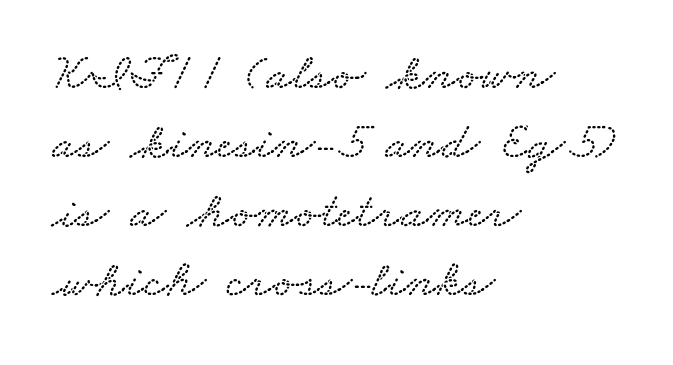
{"width": "wide", "stroke_contrast": "low", "x_height": "small", "monospaced": "no", "underline": "no", "align": "left", "line_spacing": "normal", "line_spacing_ratio": 1.3, "letter_spacing": "normal", "letter_spacing_em": 0.0, "glyph_px": 53}
